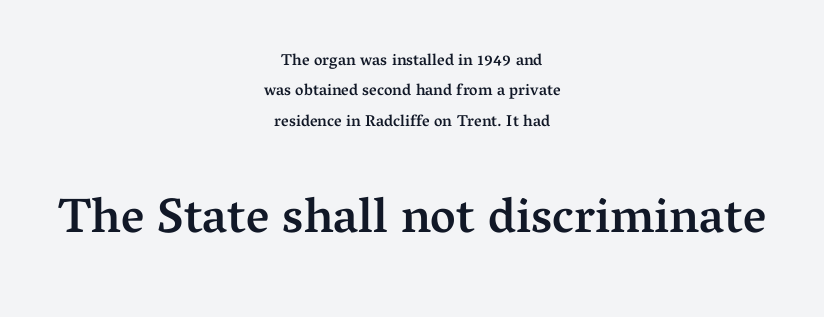
The image shows 49 px semibold serif type, upright; set centered, loose line spacing (1.9x), normal letter spacing, not underlined; the second (bottom) block is 3.06x larger; medium stroke contrast and a medium x-height.
